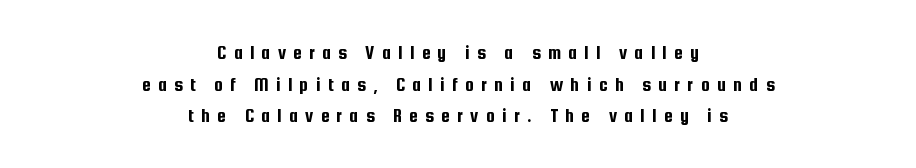
{"italic": "no", "underline": "no", "align": "center", "line_spacing": "normal", "line_spacing_ratio": 1.58, "letter_spacing": "wide", "letter_spacing_em": 0.36, "glyph_px": 20}
